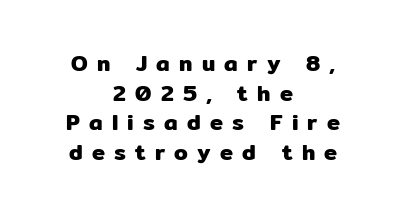
{"italic": "no", "underline": "no", "align": "center", "line_spacing": "normal", "line_spacing_ratio": 1.35, "letter_spacing": "wide", "letter_spacing_em": 0.42, "glyph_px": 22}
